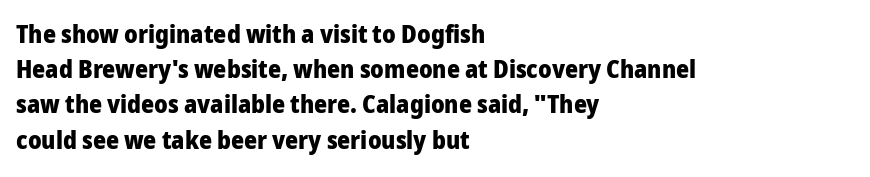
Q: Is the text bold? A: Yes.
Q: Is the text italic (slanted)? A: No, it is upright.
Q: Is the text underlined? A: No.
Q: How is the paragraph aligned? A: Left-aligned.
Q: Is the spacing between letters normal or unusually wide? A: Normal.
Q: Is the spacing between lines tight, normal or loose? A: Normal.
